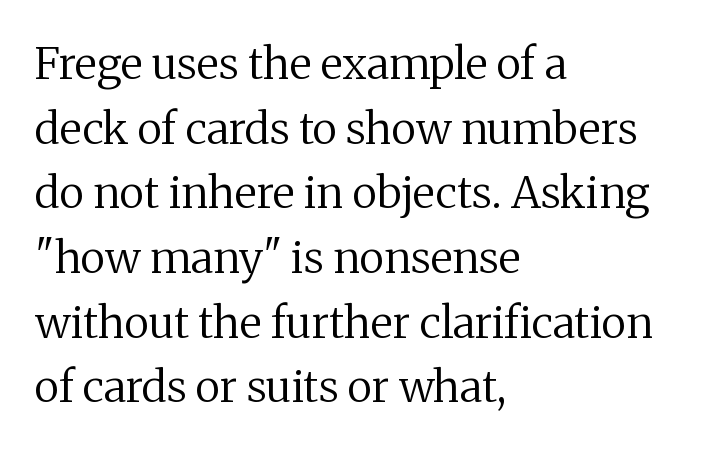
This sample keeps an unexceptional amount of space between lines. These lines are rendered in a variable-pitch font. Students, note that the glyphs here touch the page at normal intervals. Letters rest on an invisible, unmarked baseline. Note: serifs present on the glyphs. Heaviness? Minimal to ordinary, like unemphasized prose.
